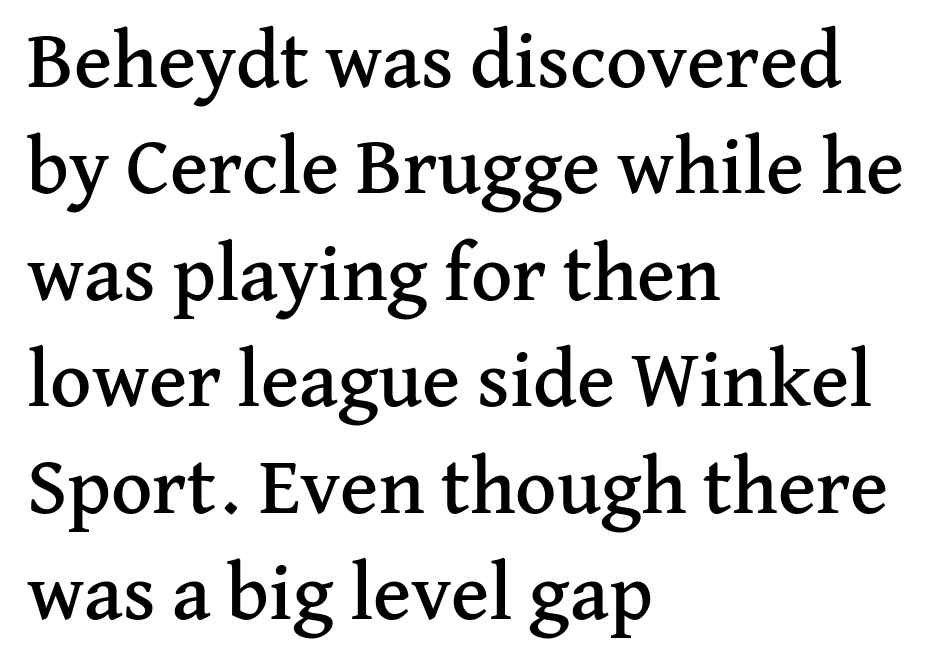
{"serif": "yes", "italic": "no", "width": "normal", "stroke_contrast": "medium", "x_height": "medium", "monospaced": "no", "underline": "no", "align": "left", "line_spacing": "normal", "line_spacing_ratio": 1.33, "letter_spacing": "normal", "letter_spacing_em": 0.0, "glyph_px": 80}
